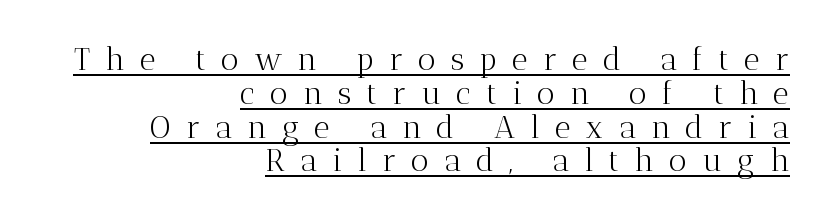
The image shows 31 px light serif type, upright; set right-aligned, tight line spacing (1.09x), unusually wide letter spacing (+0.49 em), underlined; medium stroke contrast and a medium x-height.
